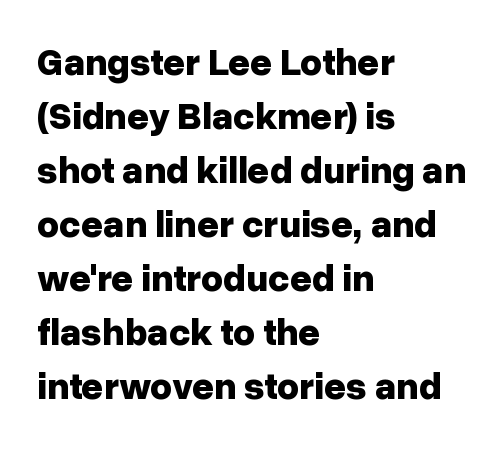
{"serif": "no", "italic": "no", "bold": "yes", "weight": "bold", "width": "normal", "stroke_contrast": "low", "x_height": "medium", "monospaced": "no", "underline": "no", "align": "left", "line_spacing": "normal", "line_spacing_ratio": 1.42, "letter_spacing": "normal", "letter_spacing_em": 0.0, "glyph_px": 38}
